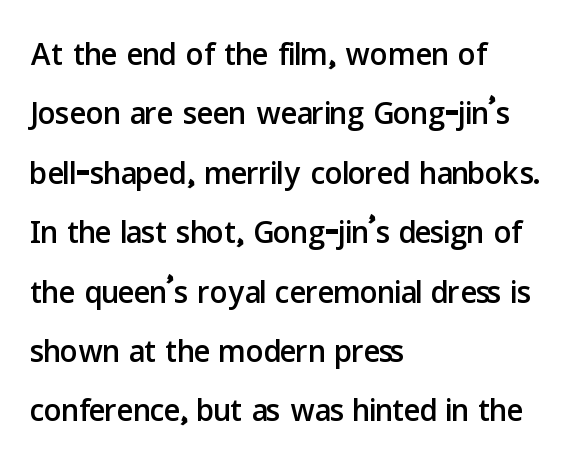
Default kerning and tracking; the words read as compact shapes. The characters display no serif detailing; their extremities are plain. Letters rest on an invisible, unmarked baseline. Line spacing here is normal.
